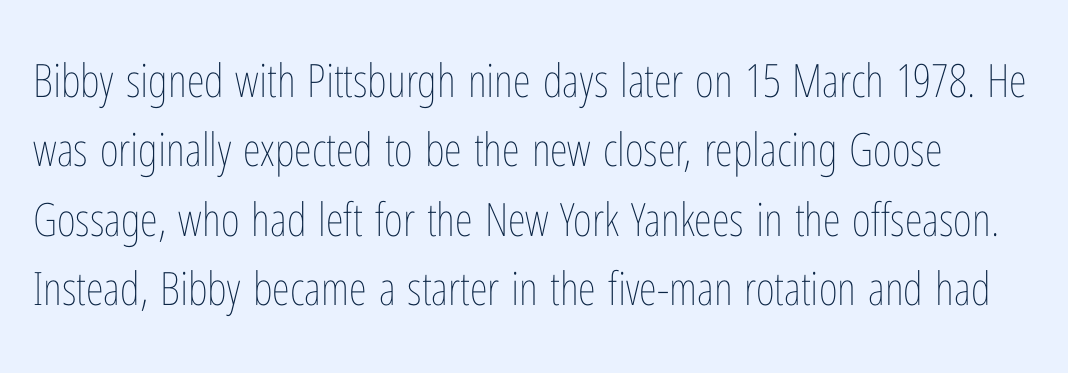
Q: Is the text bold? A: No.
Q: Is the text italic (slanted)? A: No, it is upright.
Q: Is the text underlined? A: No.
Q: Is the spacing between letters normal or unusually wide? A: Normal.
Q: Is the spacing between lines tight, normal or loose? A: Normal.
Q: Width (condensed, normal, or wide)? A: Condensed.
Q: Stroke contrast? A: Low.
Q: x-height? A: Medium.
Q: Monospaced? A: No.
